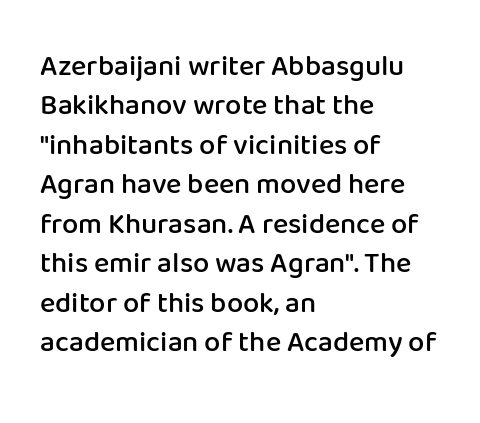
The setting favours the left margin, as ordinary paragraphs usually do. Reading down the column, the eye jumps a familiar distance to each next line. Regarding serifs, this sample does without them. This rendering features lettering with no underline. Heft: intermediate — a semibold.
